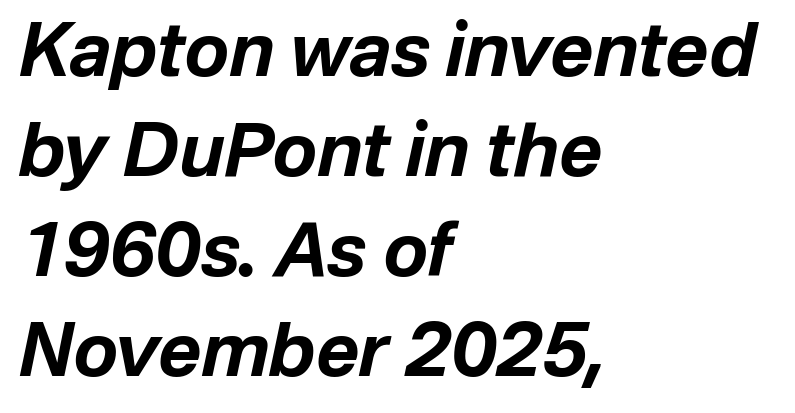
Q: Is the text bold? A: Yes.
Q: Is the text italic (slanted)? A: Yes, it leans right by about 12 degrees.
Q: Is the text underlined? A: No.
Q: How is the paragraph aligned? A: Left-aligned.
Q: Is the spacing between letters normal or unusually wide? A: Normal.
Q: Is the spacing between lines tight, normal or loose? A: Normal.
Q: Width (condensed, normal, or wide)? A: Normal.
Q: Stroke contrast? A: Low.
Q: x-height? A: Medium.
Q: Monospaced? A: No.
